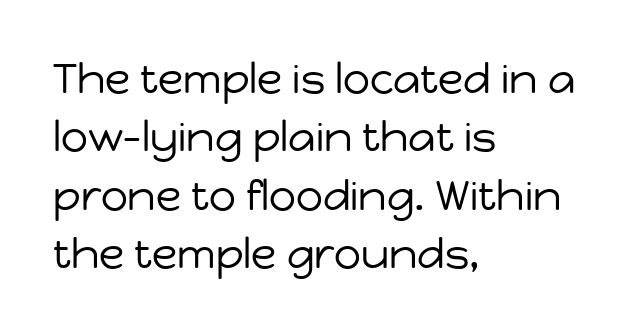
{"serif": "no", "italic": "no", "bold": "no", "weight": "regular", "width": "normal", "stroke_contrast": "low", "x_height": "medium", "monospaced": "no", "underline": "no", "align": "left", "line_spacing": "normal", "line_spacing_ratio": 1.39, "letter_spacing": "normal", "letter_spacing_em": 0.0, "glyph_px": 42}
